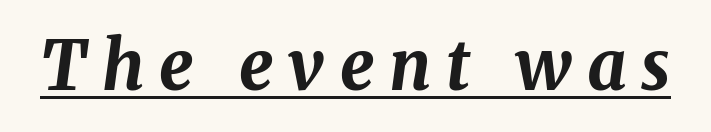
{"italic": "yes", "lean": "right", "slant_degrees": 8, "bold": "yes", "weight": "bold", "width": "normal", "stroke_contrast": "medium", "x_height": "medium", "monospaced": "no", "underline": "yes", "letter_spacing": "wide", "letter_spacing_em": 0.22, "glyph_px": 68}
